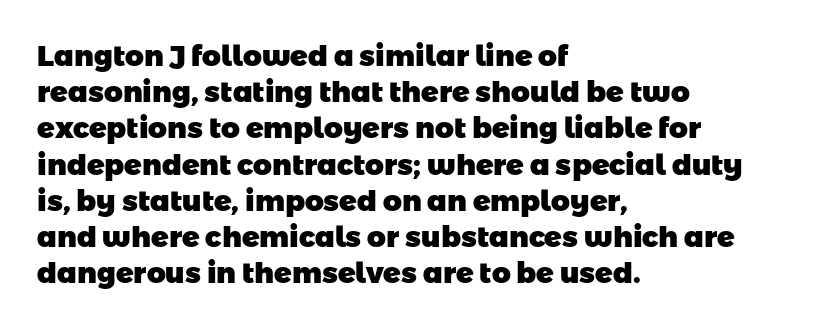
The image shows 29 px heavy sans-serif type; set left-aligned, normal line spacing (1.25x), normal letter spacing, not underlined; low stroke contrast and a medium x-height.
